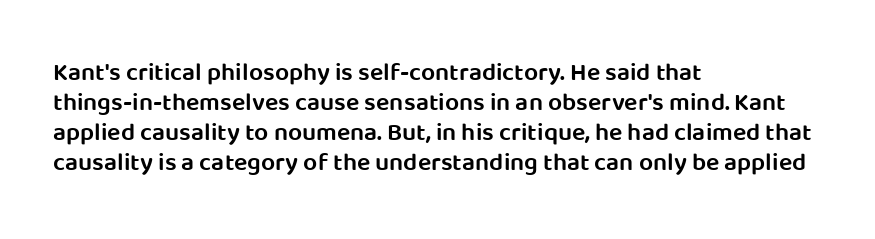
{"italic": "no", "bold": "semi", "underline": "no", "align": "left", "line_spacing_ratio": 1.2, "letter_spacing": "normal", "letter_spacing_em": 0.0, "glyph_px": 25}
